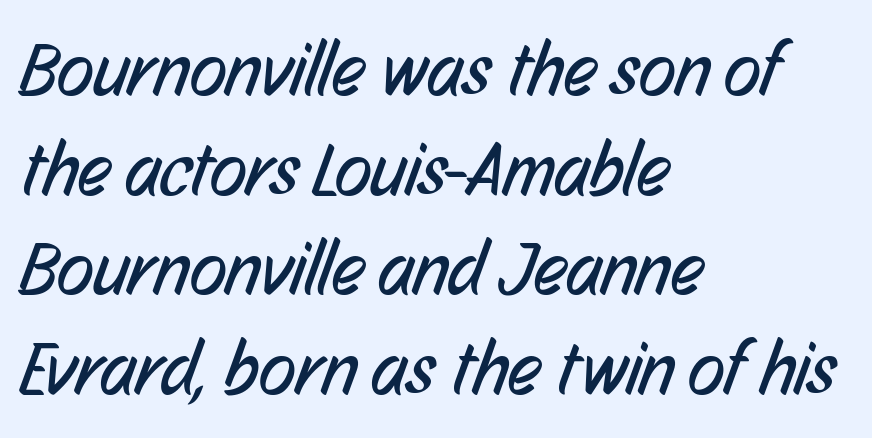
{"serif": "no", "bold": "no", "weight": "regular", "width": "condensed", "stroke_contrast": "low", "x_height": "medium", "monospaced": "no", "underline": "no", "align": "left", "line_spacing": "normal", "line_spacing_ratio": 1.31, "letter_spacing": "normal", "letter_spacing_em": 0.0, "glyph_px": 76}
